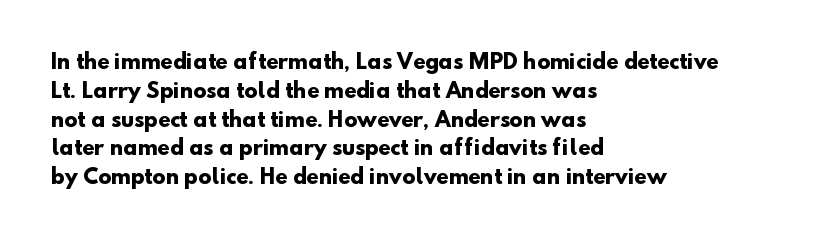
The image shows 20 px bold type; set left-aligned, normal line spacing (1.44x), normal letter spacing, not underlined.
